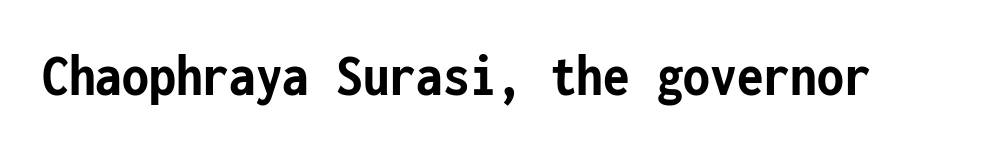
The image shows 61 px semibold, condensed sans-serif type, upright, monospaced; set normal letter spacing, not underlined; low stroke contrast and a medium x-height.
